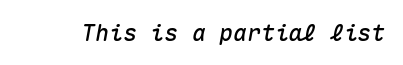
Decoration check: the copy has no underline. An italicized treatment has been applied to the whole sample. Each word holds together tightly as a unit, with standard inter-letter gaps.
